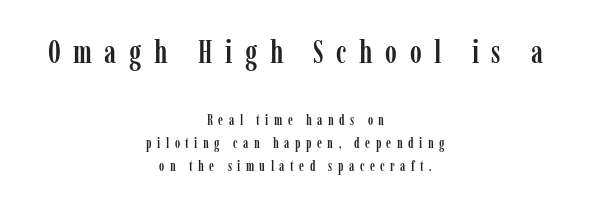
The image shows 32 px condensed serif type, upright; set centered, normal line spacing (1.66x), unusually wide letter spacing (+0.39 em), not underlined; the first (top) block is 2.29x larger; low stroke contrast and a medium x-height.
